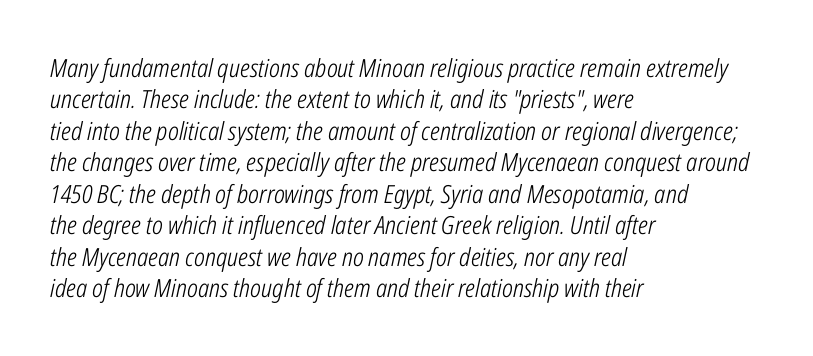
No word sits above an underline. On a weight scale, this lands at 450 or below. Italic: yes, the glyphs are oblique. Leading: standard. Each word holds together tightly as a unit, with standard inter-letter gaps.
